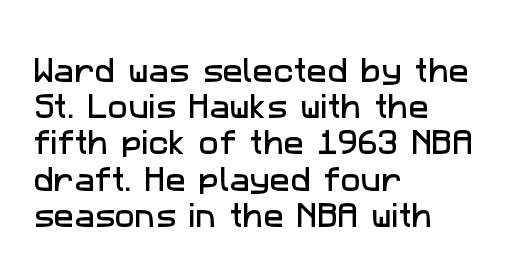
Is the block centered? No — it sits flush against the left margin. Regular leading. Any mark beneath the type? The region is blank. Between one letter and the next there's only the usual sliver of space.
